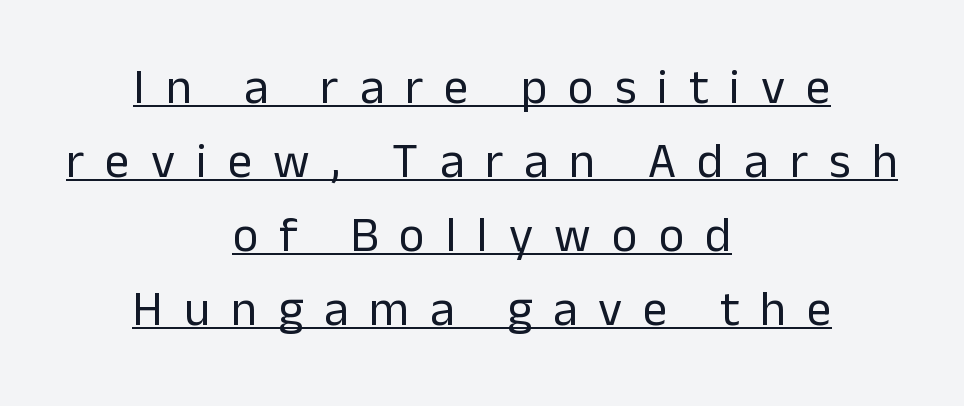
The image shows 49 px regular-weight sans-serif type, upright; set centered, normal line spacing (1.51x), unusually wide letter spacing (+0.43 em), underlined; low stroke contrast and a medium x-height.
